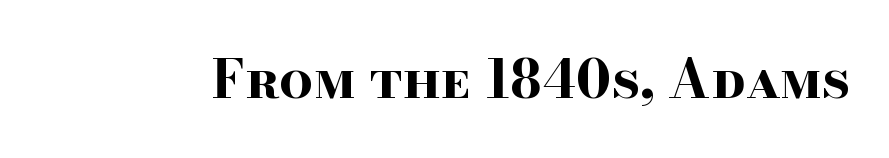
Each letter keeps its own natural width here, so spacing adapts to shape. Type style note: has serifs. You'd pick this weight for a headline — it's a proper bold. Standard letterfit; no display-style spreading of the glyphs. Quick note: underline off. The specimen reads as upright at a glance.
